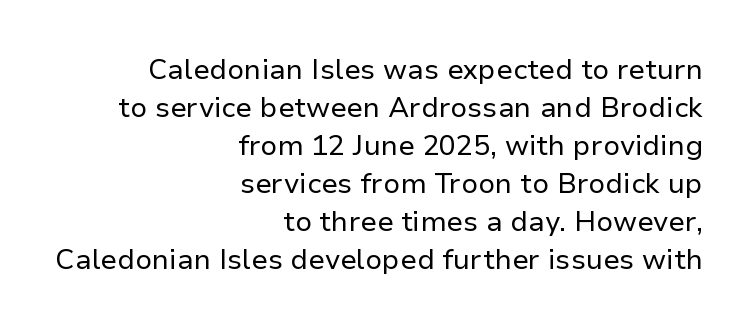
{"serif": "no", "italic": "no", "bold": "no", "weight": "regular", "width": "normal", "stroke_contrast": "low", "x_height": "medium", "monospaced": "no", "underline": "no", "align": "right", "line_spacing": "normal", "line_spacing_ratio": 1.36, "letter_spacing": "normal", "letter_spacing_em": 0.0, "glyph_px": 28}
